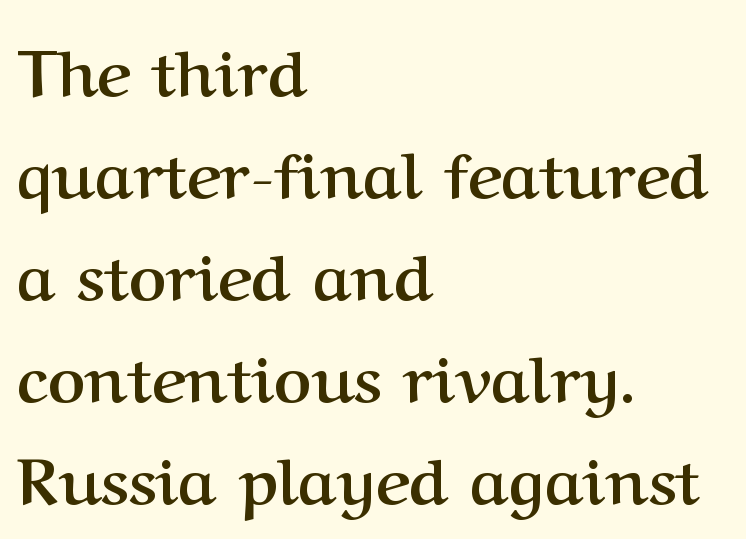
The image shows 65 px semibold serif type, upright; set left-aligned, normal line spacing (1.57x), normal letter spacing, not underlined; medium stroke contrast and a medium x-height.
